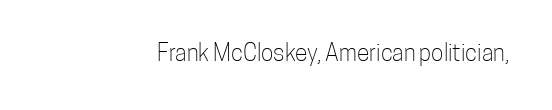
{"italic": "no", "bold": "no", "underline": "no", "letter_spacing": "normal", "letter_spacing_em": 0.0, "glyph_px": 23}
